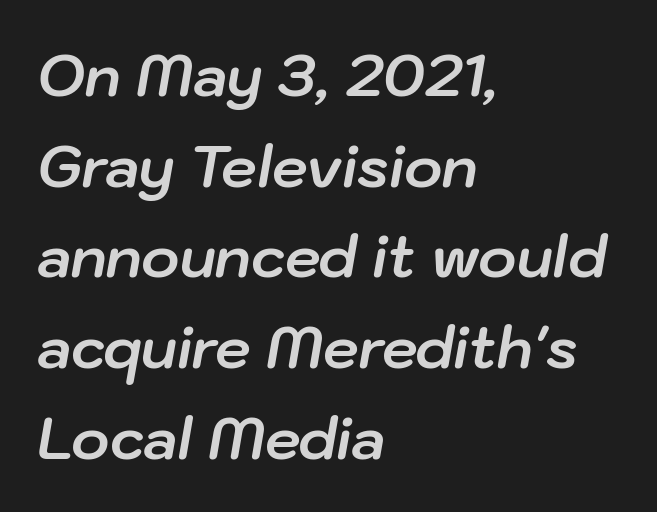
Looks like regular typesetting: each glyph gets only the width it needs. Does the leading feel generous? No, just average. Posture: slanted. Between one letter and the next there's only the usual sliver of space. Strokes here are thick enough to call this a true bold. Rule under the text: the space is simply empty.
